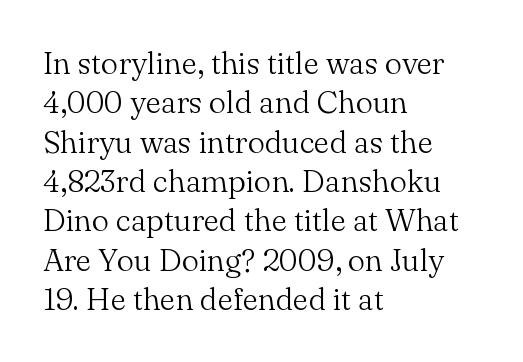
{"serif": "yes", "italic": "no", "bold": "no", "weight": "light", "width": "normal", "stroke_contrast": "medium", "x_height": "small", "monospaced": "no", "underline": "no", "align": "left", "line_spacing": "normal", "line_spacing_ratio": 1.27, "letter_spacing": "normal", "letter_spacing_em": 0.0, "glyph_px": 31}
